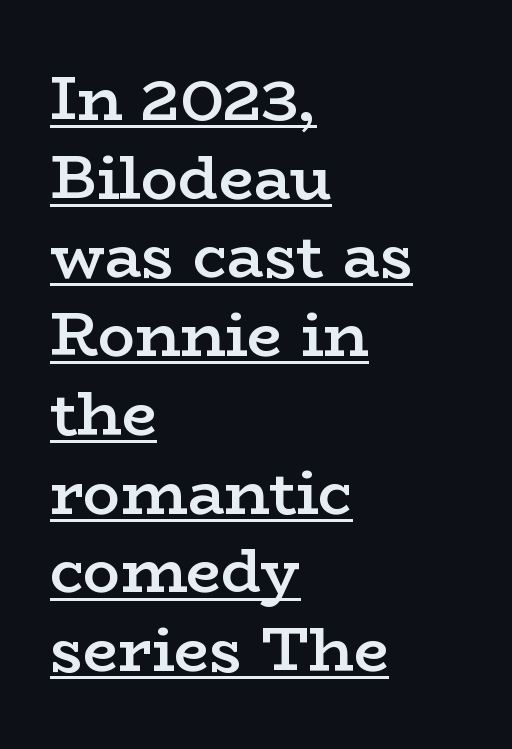
{"serif": "yes", "italic": "no", "bold": "semi", "weight": "semibold", "width": "wide", "stroke_contrast": "low", "x_height": "medium", "monospaced": "no", "underline": "yes", "align": "left", "line_spacing": "normal", "line_spacing_ratio": 1.27, "letter_spacing": "normal", "letter_spacing_em": 0.0, "glyph_px": 62}
